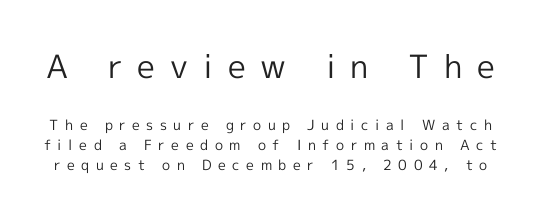
The image shows 32 px regular-weight sans-serif type, upright; set normal line spacing (1.42x), unusually wide letter spacing (+0.47 em), not underlined; the first (top) block is 2.29x larger; a medium x-height.
